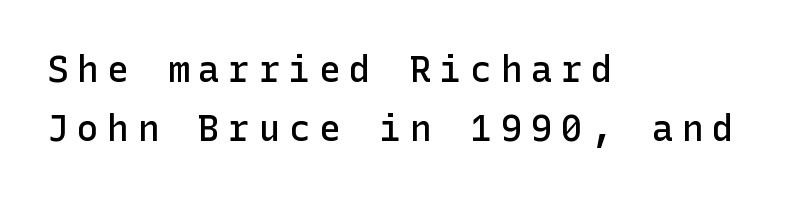
Q: Is the text bold? A: Semi-bold.
Q: Is the text italic (slanted)? A: No, it is upright.
Q: Is the typeface a serif or a sans-serif typeface? A: Sans-serif.
Q: Is the text underlined? A: No.
Q: How is the paragraph aligned? A: Left-aligned.
Q: Is the spacing between letters normal or unusually wide? A: Unusually wide.
Q: Is the spacing between lines tight, normal or loose? A: Normal.
Q: Width (condensed, normal, or wide)? A: Normal.
Q: Stroke contrast? A: Low.
Q: x-height? A: Medium.
